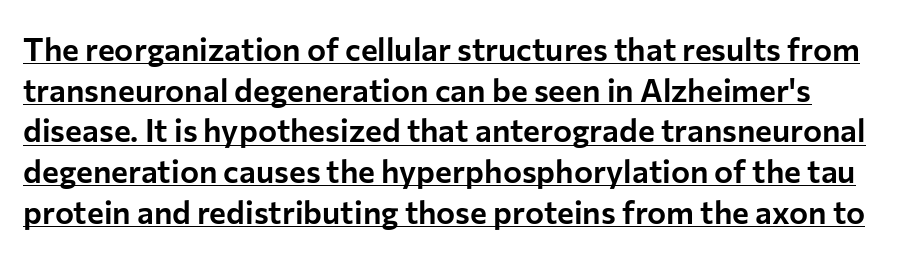
Tall strokes in this sample are plumb rather than angled. How would I describe the line gaps? Plain and ordinary. Think of a printed novel: that variable character pitch is what you see here. Each line of the rendering has a horizontal stroke beneath the glyphs.
